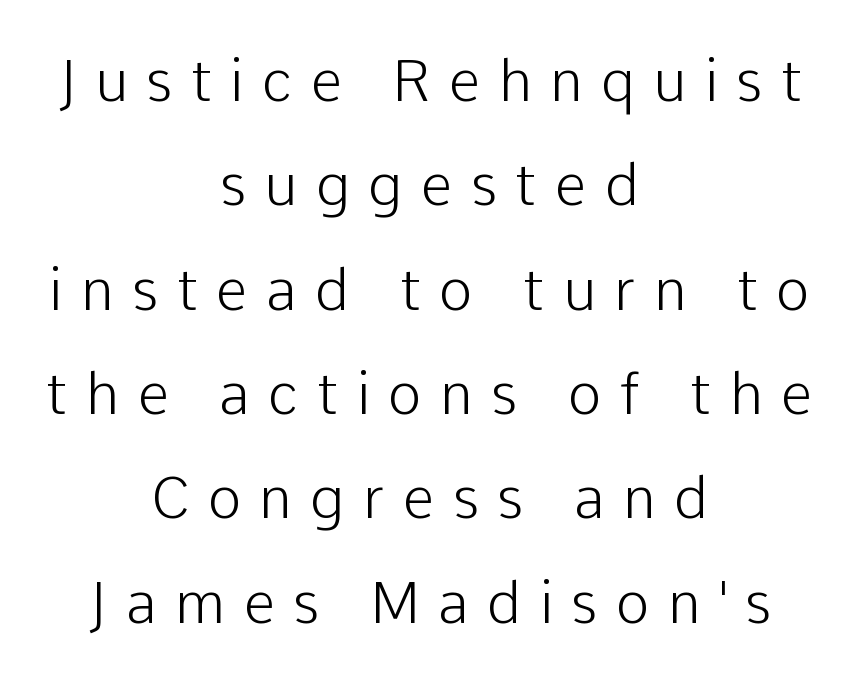
{"serif": "no", "italic": "no", "bold": "no", "weight": "light", "width": "normal", "stroke_contrast": "low", "x_height": "medium", "monospaced": "no", "underline": "no", "align": "center", "line_spacing_ratio": 1.83, "letter_spacing": "wide", "letter_spacing_em": 0.32, "glyph_px": 57}
